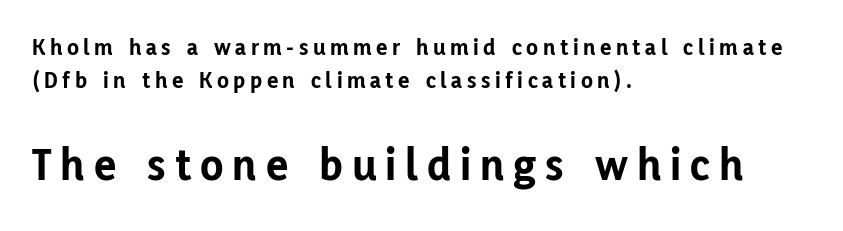
{"serif": "no", "italic": "no", "bold": "yes", "weight": "bold", "width": "normal", "stroke_contrast": "low", "x_height": "medium", "monospaced": "no", "underline": "no", "align": "left", "line_spacing": "normal", "line_spacing_ratio": 1.37, "larger_block": "second", "size_ratio": 1.96, "glyph_px": 47}
